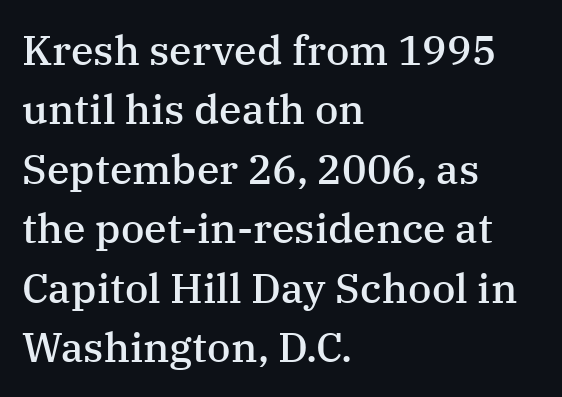
Q: Is the text bold? A: Semi-bold.
Q: Is the text italic (slanted)? A: No, it is upright.
Q: Is the typeface a serif or a sans-serif typeface? A: Serif.
Q: Is the text underlined? A: No.
Q: How is the paragraph aligned? A: Left-aligned.
Q: Is the spacing between letters normal or unusually wide? A: Normal.
Q: Is the spacing between lines tight, normal or loose? A: Normal.
Q: Width (condensed, normal, or wide)? A: Normal.
Q: Stroke contrast? A: Medium.
Q: x-height? A: Medium.
Q: Monospaced? A: No.
